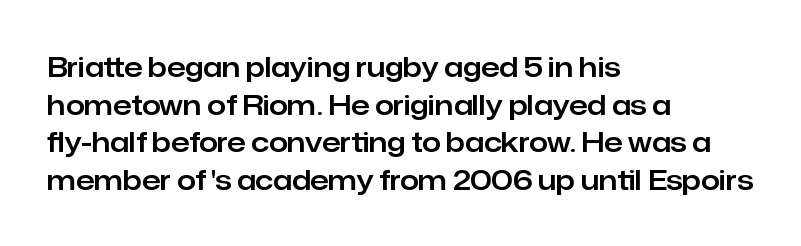
Plain, unruled lines of type. The lines in this sample share a left origin and differ only in where they stop. The specimen reads as upright at a glance. Letter spacing: default. If you measured baseline to baseline, you'd find a middling distance.
